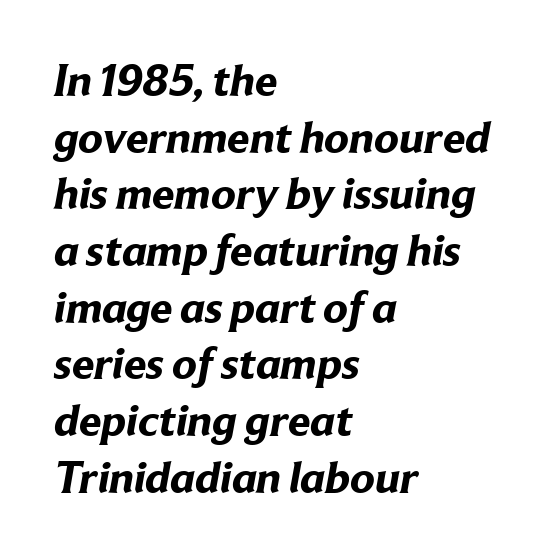
Q: Is the text bold? A: Yes.
Q: Is the typeface a serif or a sans-serif typeface? A: Sans-serif.
Q: Is the text underlined? A: No.
Q: How is the paragraph aligned? A: Left-aligned.
Q: Is the spacing between letters normal or unusually wide? A: Normal.
Q: Is the spacing between lines tight, normal or loose? A: Normal.
Q: Width (condensed, normal, or wide)? A: Normal.
Q: Stroke contrast? A: Low.
Q: x-height? A: Medium.
Q: Monospaced? A: No.
